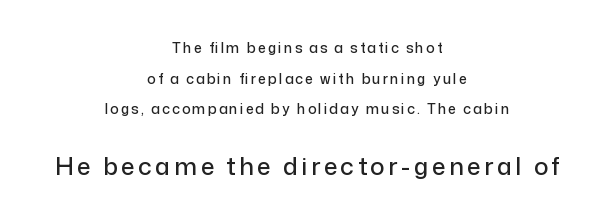
{"italic": "no", "underline": "no", "align": "center", "line_spacing": "loose", "line_spacing_ratio": 2.19, "larger_block": "second", "size_ratio": 1.71, "glyph_px": 24}
